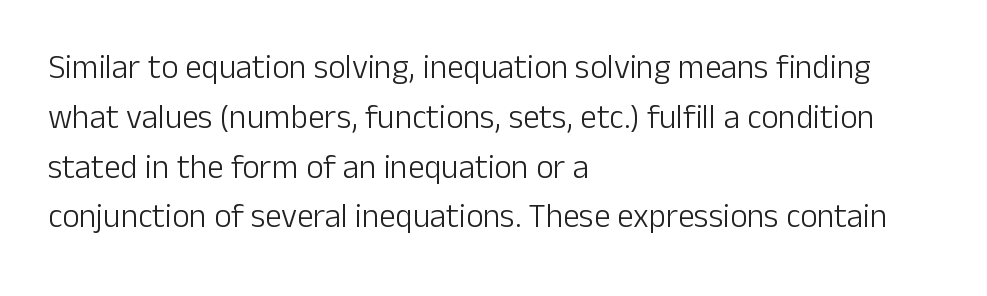
{"serif": "no", "italic": "no", "bold": "no", "weight": "light", "width": "normal", "stroke_contrast": "low", "x_height": "medium", "monospaced": "no", "underline": "no", "align": "left", "line_spacing": "normal", "line_spacing_ratio": 1.51, "letter_spacing": "normal", "letter_spacing_em": 0.0, "glyph_px": 33}
